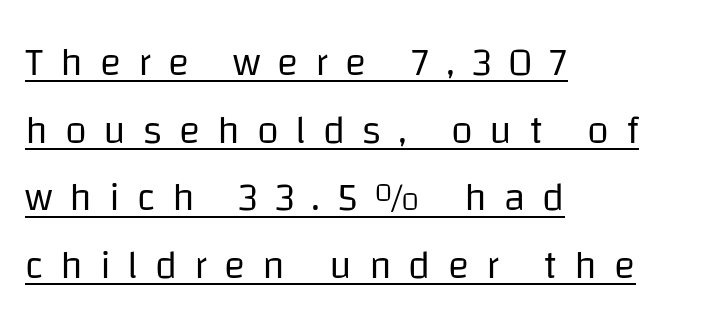
Are there feet on the stems? There aren't — it's a sans. Do the characters align in a grid? No, the font is proportional. Compared with typical paragraphs, the rows here are spaced about the same. The rendered words wear a rule along their underside.
